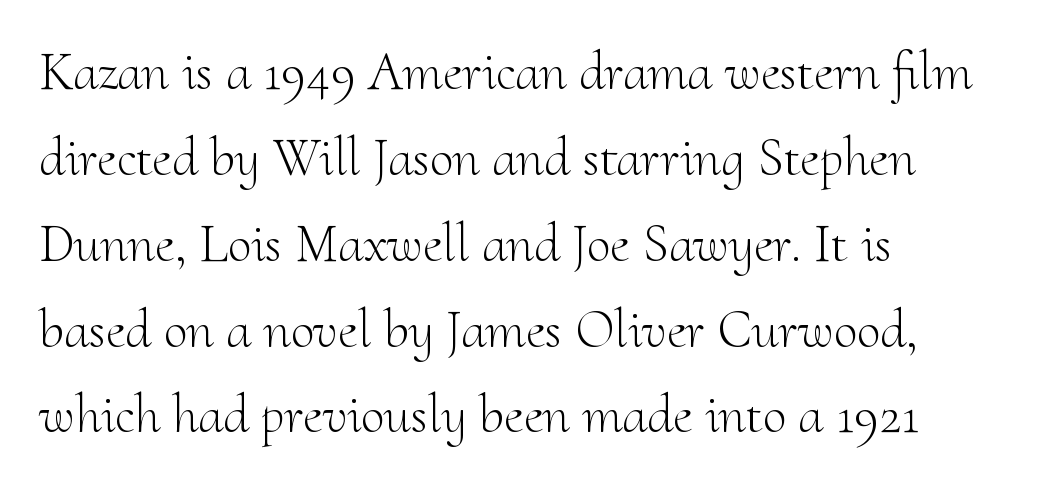
The text block is weighted toward the left margin, trailing off unevenly rightward. The tracking reads as untouched default to a designer's eye. Is there any slant? The stems are plumb. Observe the serifs anchoring each vertical stroke in this sample. Each letter keeps its own natural width here, so spacing adapts to shape.
